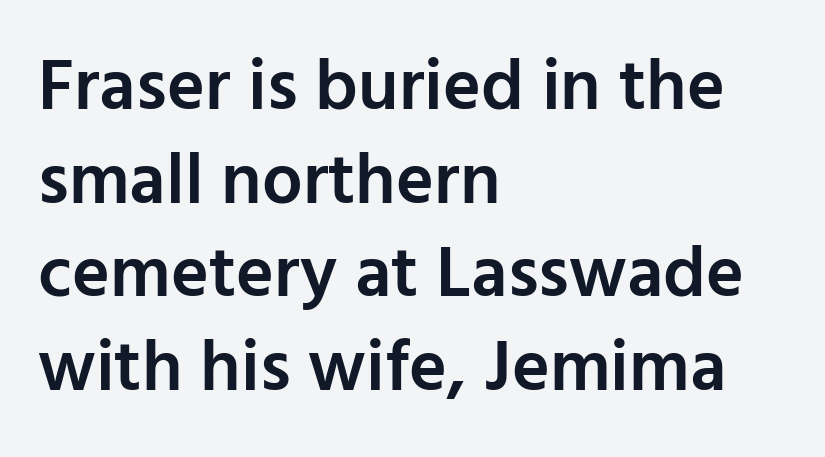
{"serif": "no", "italic": "no", "bold": "semi", "weight": "semibold", "width": "normal", "stroke_contrast": "low", "x_height": "medium", "monospaced": "no", "underline": "no", "align": "left", "line_spacing": "normal", "line_spacing_ratio": 1.3, "letter_spacing": "normal", "letter_spacing_em": 0.0, "glyph_px": 72}
